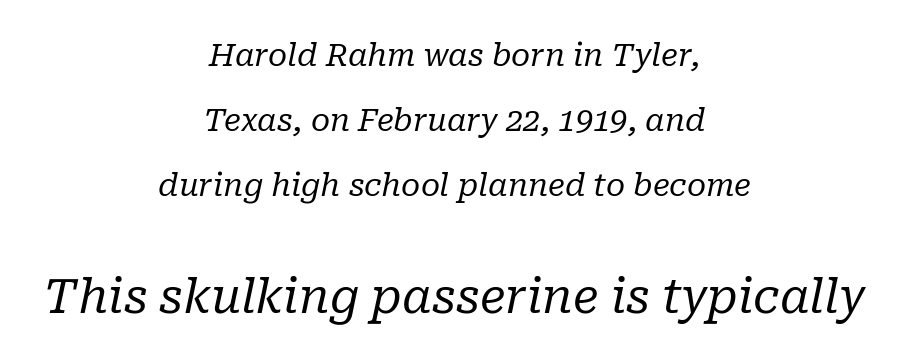
Default kerning and tracking; the words read as compact shapes. The setting favours the middle, as headings and verse often do. The rendering uses natural spacing where letterforms have individual widths. Successive baselines arrive slowly, with a big drop between each. The strokes are not fattened; the text isn't bold. The face used here is seriffed, in the tradition of book romans.
